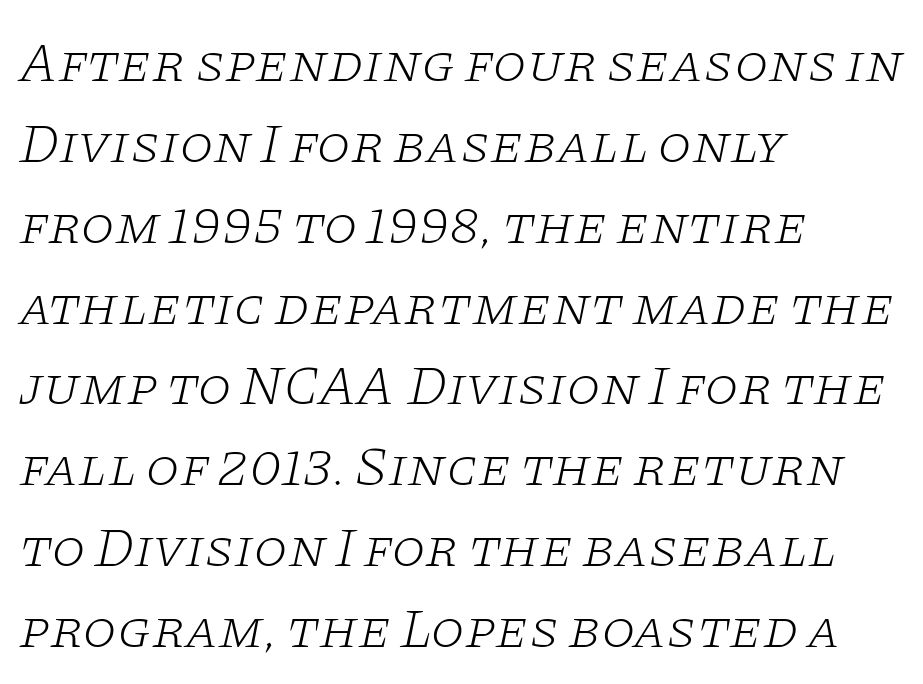
Q: Is the text bold? A: No.
Q: Is the text italic (slanted)? A: Yes, it leans right by about 11 degrees.
Q: Is the typeface a serif or a sans-serif typeface? A: Serif.
Q: Is the text underlined? A: No.
Q: How is the paragraph aligned? A: Left-aligned.
Q: Is the spacing between letters normal or unusually wide? A: Normal.
Q: Is the spacing between lines tight, normal or loose? A: Normal.
Q: Width (condensed, normal, or wide)? A: Wide.
Q: Stroke contrast? A: Low.
Q: x-height? A: Large.
Q: Monospaced? A: No.
